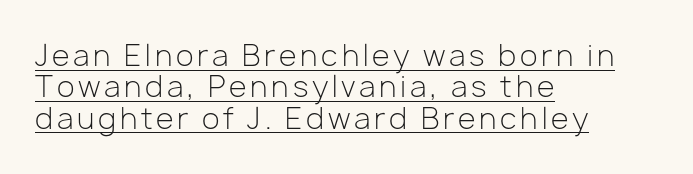
The image shows 29 px light sans-serif type, upright; set left-aligned, tight line spacing (1.08x), underlined; low stroke contrast and a medium x-height.
